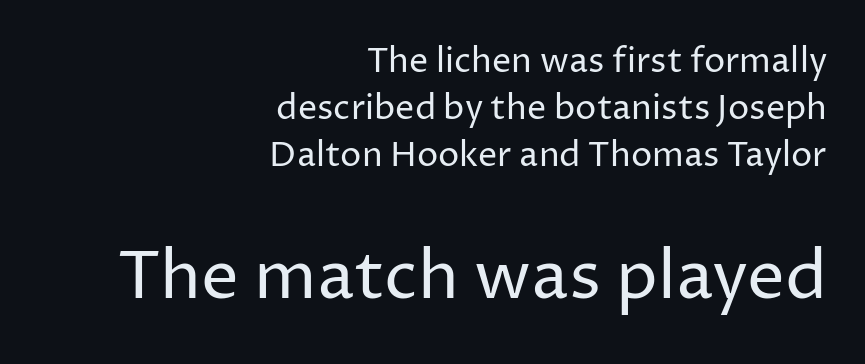
No extra ink here — the face is not bold. Grotesque or geometric, the face here clearly has no serifs. A flush-right, rag-left setting is used for this passage. This sample keeps an unexceptional amount of space between lines.
